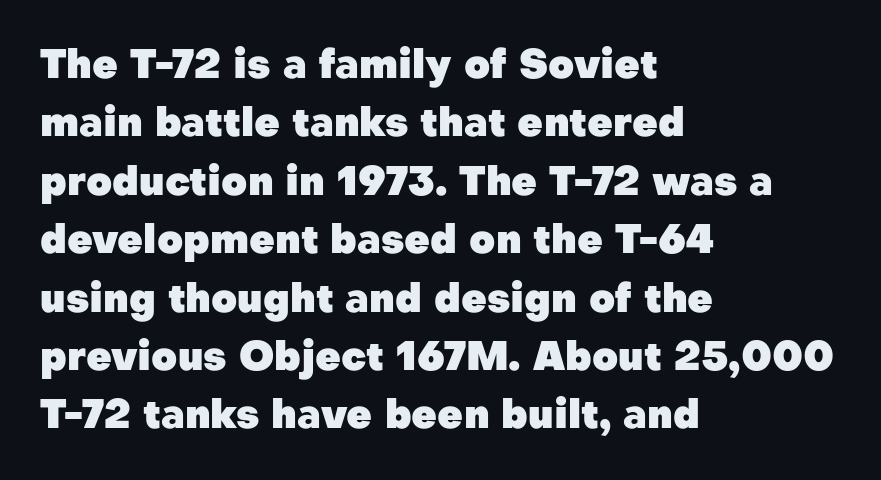
The image shows 40 px heavy sans-serif type, upright; set left-aligned, normal line spacing (1.46x), normal letter spacing, not underlined; low stroke contrast and a medium x-height.
